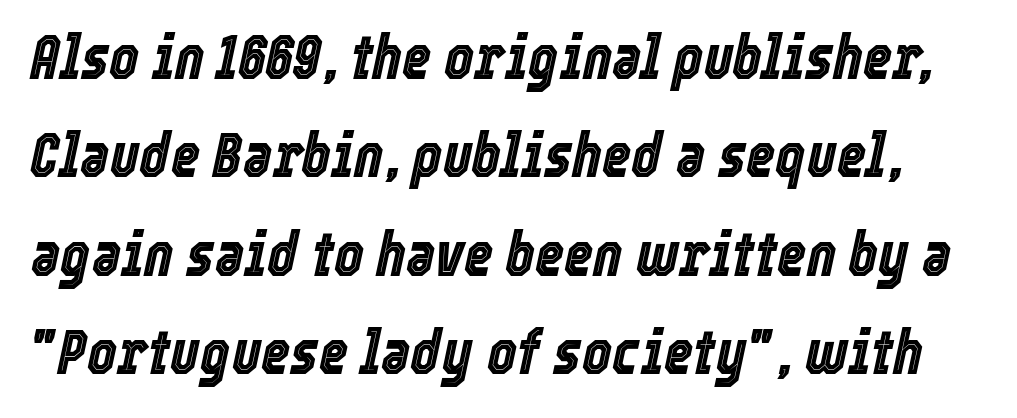
The image shows 63 px condensed type, italic (leaning right); set normal line spacing (1.56x), normal letter spacing, not underlined; a medium x-height.
